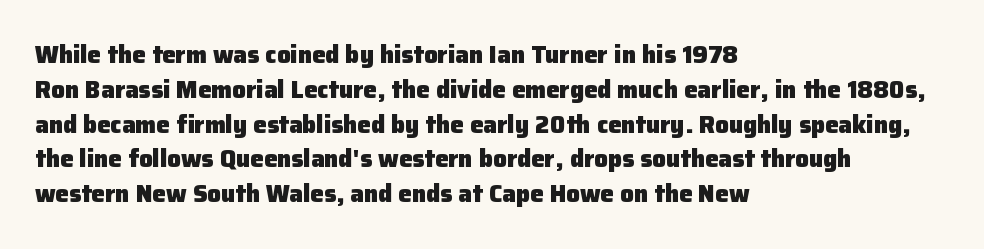
The image shows 24 px bold type, upright; set left-aligned, normal line spacing (1.45x), normal letter spacing, not underlined.
